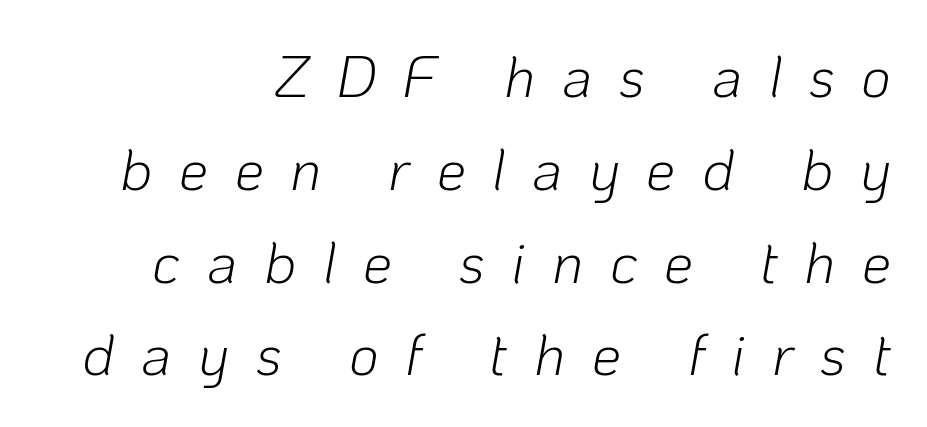
{"italic": "yes", "lean": "right", "slant_degrees": 10, "bold": "no", "weight": "light", "width": "normal", "stroke_contrast": "low", "x_height": "medium", "monospaced": "no", "underline": "no", "align": "right", "line_spacing": "normal", "line_spacing_ratio": 1.6, "letter_spacing": "wide", "letter_spacing_em": 0.46, "glyph_px": 58}
